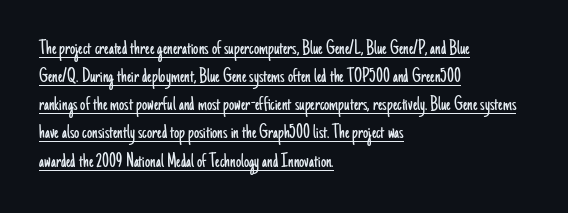
{"italic": "no", "bold": "no", "underline": "yes", "align": "left", "line_spacing": "normal", "line_spacing_ratio": 1.34, "letter_spacing": "normal", "letter_spacing_em": 0.0, "glyph_px": 21}
